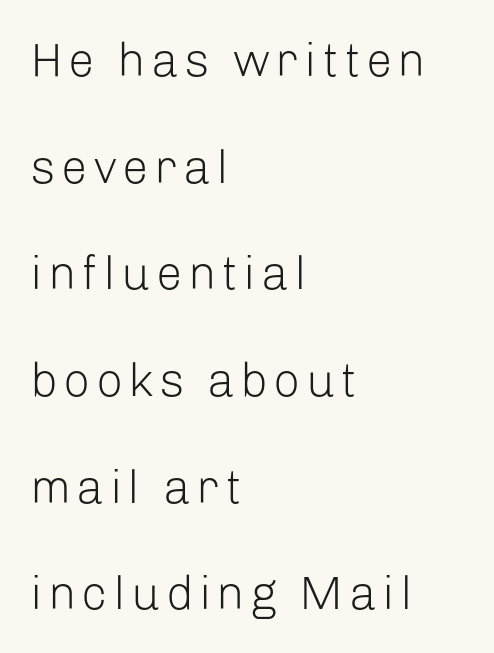
The glyphs in this specimen are sans serif. You could fit nearly another row in the gap between these rows. No italicization has been applied; the sample stays upright. Caption: face not bold, strokes unweighted.
